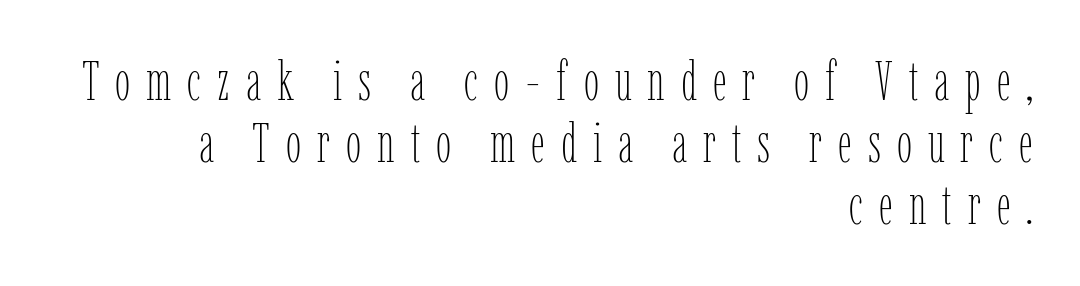
Q: Is the text bold? A: No.
Q: Is the text italic (slanted)? A: No, it is upright.
Q: Is the text underlined? A: No.
Q: How is the paragraph aligned? A: Right-aligned.
Q: Is the spacing between letters normal or unusually wide? A: Unusually wide.
Q: Is the spacing between lines tight, normal or loose? A: Tight.
Q: Width (condensed, normal, or wide)? A: Condensed.
Q: Stroke contrast? A: Low.
Q: x-height? A: Medium.
Q: Monospaced? A: No.
